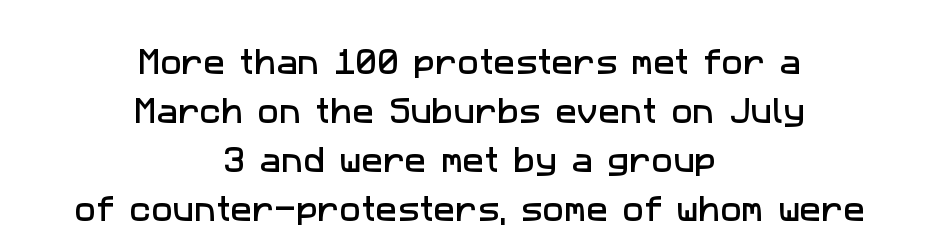
Q: Is the typeface a serif or a sans-serif typeface? A: Sans-serif.
Q: Is the text underlined? A: No.
Q: How is the paragraph aligned? A: Centered.
Q: Is the spacing between letters normal or unusually wide? A: Normal.
Q: Is the spacing between lines tight, normal or loose? A: Normal.
Q: Width (condensed, normal, or wide)? A: Normal.
Q: Stroke contrast? A: Low.
Q: x-height? A: Medium.
Q: Monospaced? A: No.
